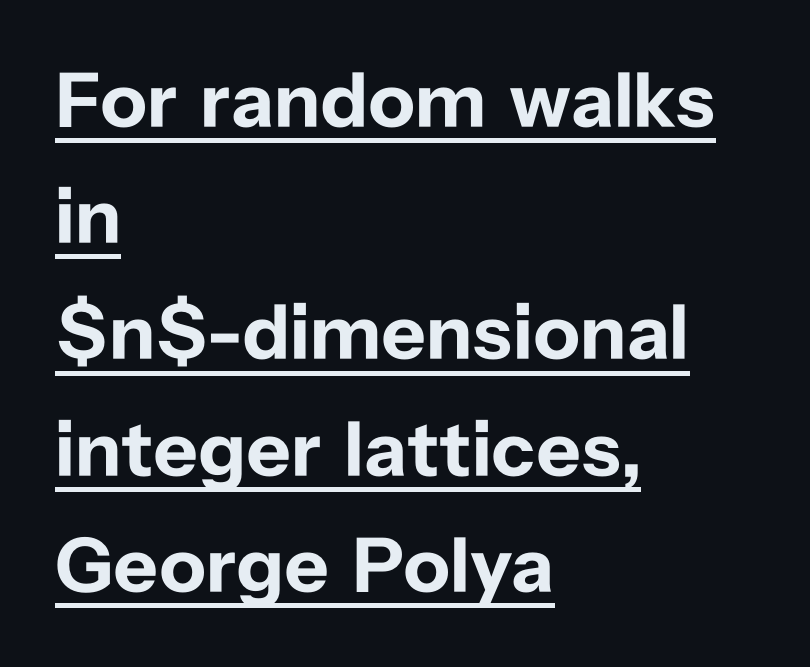
The image shows 78 px bold sans-serif type, upright; set left-aligned, normal line spacing (1.49x), normal letter spacing, underlined; low stroke contrast and a medium x-height.
